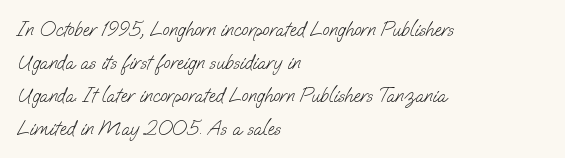
{"bold": "no", "underline": "no", "align": "left", "line_spacing": "normal", "line_spacing_ratio": 1.65, "letter_spacing": "normal", "letter_spacing_em": 0.0, "glyph_px": 20}
